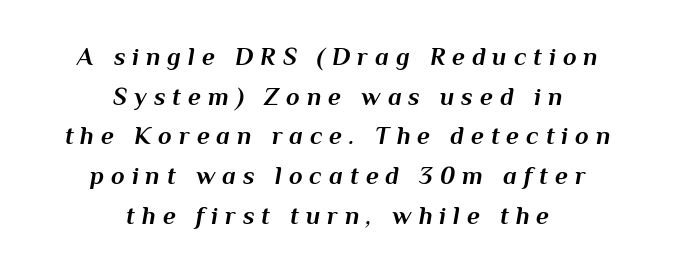
Students, this is bold: see how much ink each stroke carries. The words here are not underlined. Compared with typical paragraphs, the rows here are spaced about the same. Slant detected: the letters are inclined.
